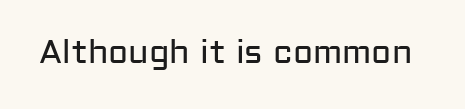
What stands out about the letter spacing? Nothing — it is the standard amount. Quick note: not italic, upright. Just letters on the line, the space beneath them empty. This is not heavy type; no bold has been used. Grotesque or geometric, the face here clearly has no serifs.
